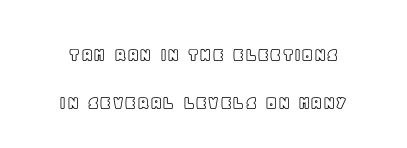
Q: Is the text italic (slanted)? A: No, it is upright.
Q: Is the text underlined? A: No.
Q: Is the spacing between letters normal or unusually wide? A: Normal.
Q: Is the spacing between lines tight, normal or loose? A: Loose.
